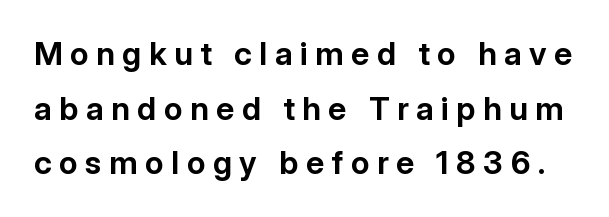
Style check: upright. Each row of text sits above clean, open space. Caption: expanded tracking, letters set apart. Stroke thickness is high; the sample reads as a true bold. A typesetter would label this face a sans.
